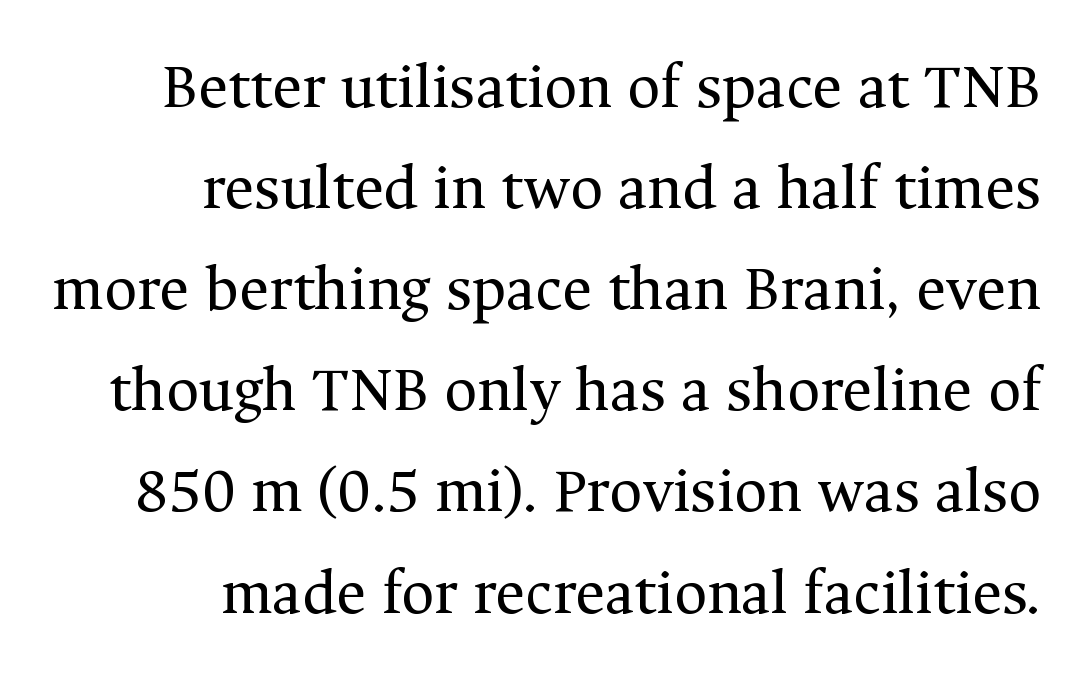
These lines stack with their right ends in a neat column. Think of a printed novel: that variable character pitch is what you see here. What's the leading like? Ordinary, nothing unusual. Font category for this specimen: serif. A quiet, ordinary-to-light weight characterises the typeface.
